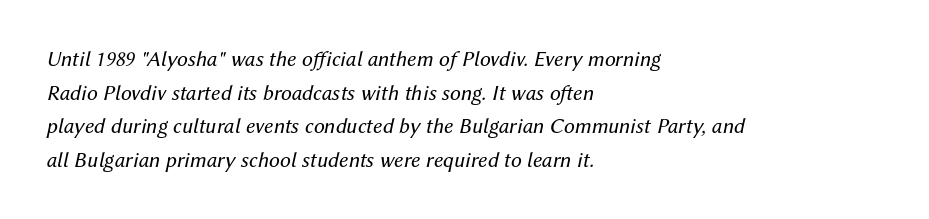
Descenders hang freely into open space. Each stroke keeps to a modest, everyday thickness or less. No extra tracking has been applied to these lines. Posture: slanted. A student would call this left alignment; a typographer would say flush left, rag right. Reading down the column, the eye jumps a familiar distance to each next line.
